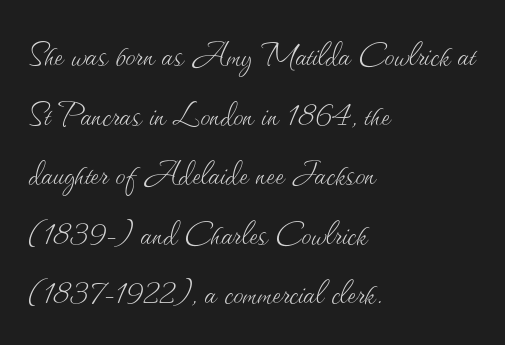
Q: Is the text bold? A: No.
Q: Is the text italic (slanted)? A: Yes.
Q: Is the text underlined? A: No.
Q: How is the paragraph aligned? A: Left-aligned.
Q: Is the spacing between letters normal or unusually wide? A: Normal.
Q: Is the spacing between lines tight, normal or loose? A: Normal.
Q: Width (condensed, normal, or wide)? A: Normal.
Q: Stroke contrast? A: Medium.
Q: x-height? A: Small.
Q: Monospaced? A: No.
